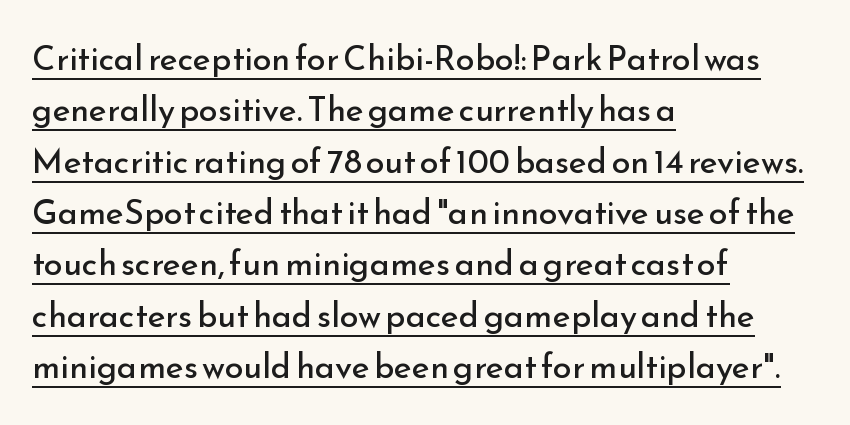
{"serif": "no", "italic": "no", "bold": "no", "weight": "regular", "width": "normal", "stroke_contrast": "low", "x_height": "small", "monospaced": "no", "underline": "yes", "align": "left", "line_spacing": "normal", "line_spacing_ratio": 1.51, "letter_spacing": "normal", "letter_spacing_em": 0.0, "glyph_px": 34}
